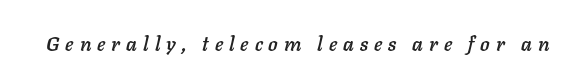
Display-style spreading of the glyphs; the letterfit is very open. Designer's note — italics engaged. Check the space under the baseline: it is left empty.
